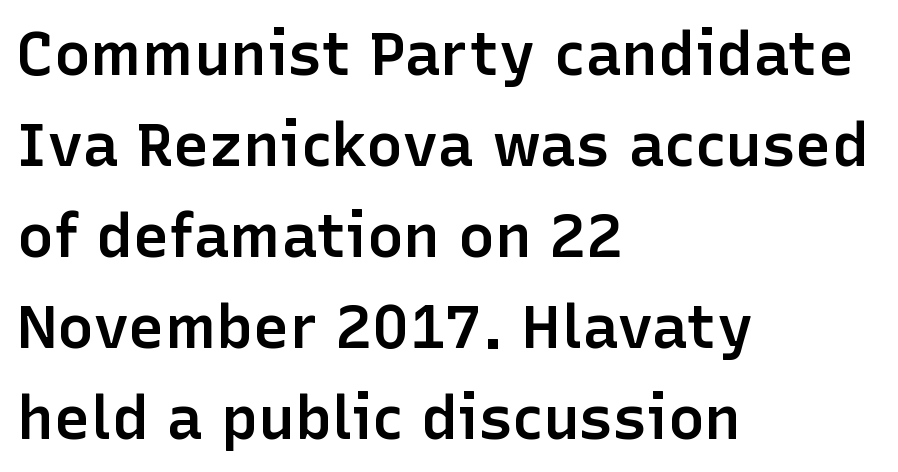
Is this a fixed-width face? No — the glyphs have proportional, varying widths. The string is rendered with underlining switched off. Compared with an ordinary text face, these strokes are moderately heavier — a semibold. Characters remain perfectly vertical along every line. Each word holds together tightly as a unit, with standard inter-letter gaps.
